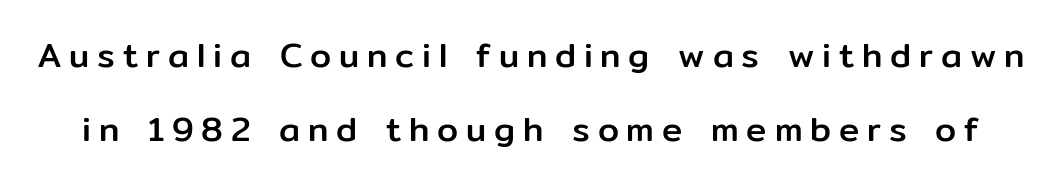
The leading is generous, giving the passage an open texture. The letters stand upright; this is a roman face. Type style note: lacks serifs. The rendering uses natural spacing where letterforms have individual widths.
